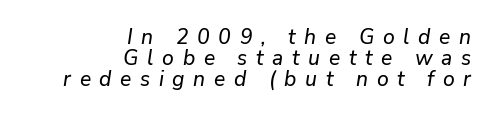
The image shows 21 px text type, italic (leaning right); set right-aligned, tight line spacing (1.01x), unusually wide letter spacing (+0.41 em), not underlined.
